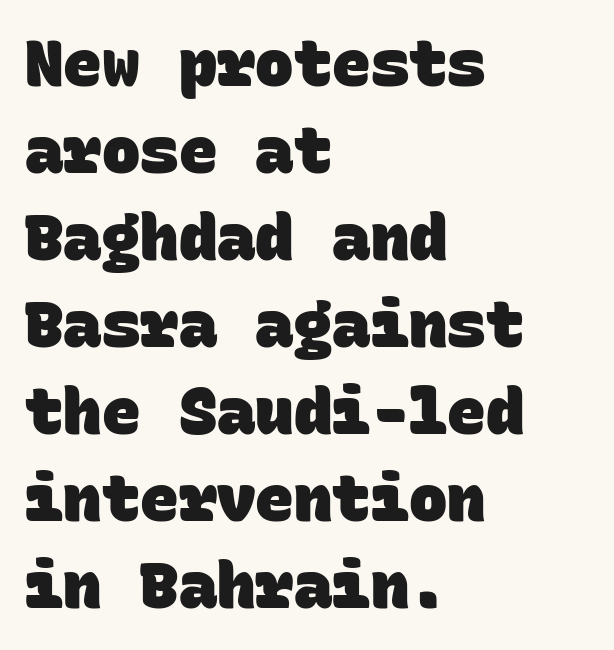
The rendering keeps characters at their native spacing. Honestly, there is no underline to notice here at all. These lines are rendered in a fixed-pitch font. The rendering shows plain stroke endings on the letterforms — a sans-serif design. Is there much room between lines? A standard amount, neither cramped nor airy.
